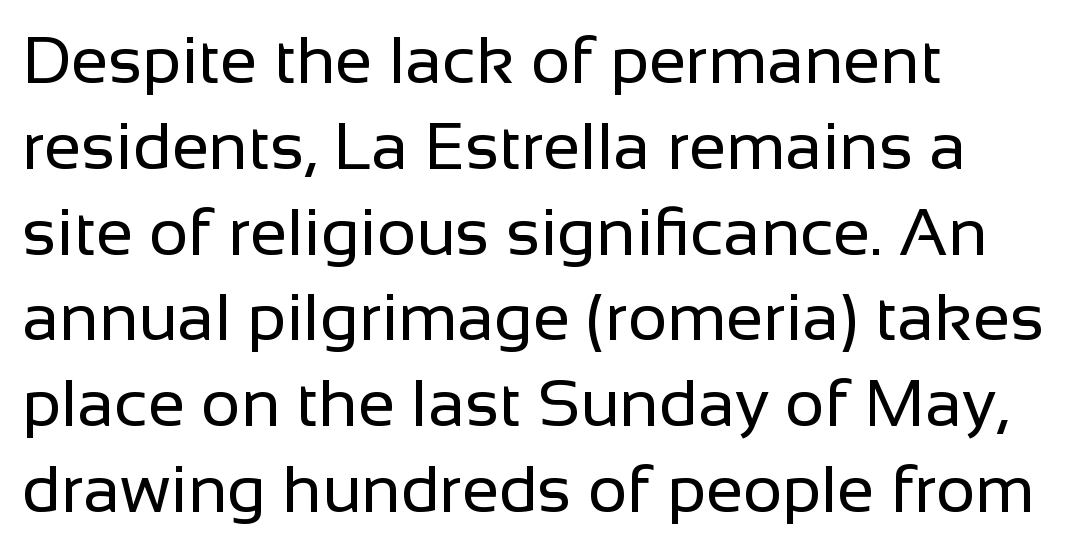
{"serif": "no", "italic": "no", "bold": "no", "weight": "regular", "width": "normal", "stroke_contrast": "low", "x_height": "medium", "monospaced": "no", "underline": "no", "align": "left", "line_spacing": "normal", "line_spacing_ratio": 1.28, "letter_spacing": "normal", "letter_spacing_em": 0.0, "glyph_px": 67}
